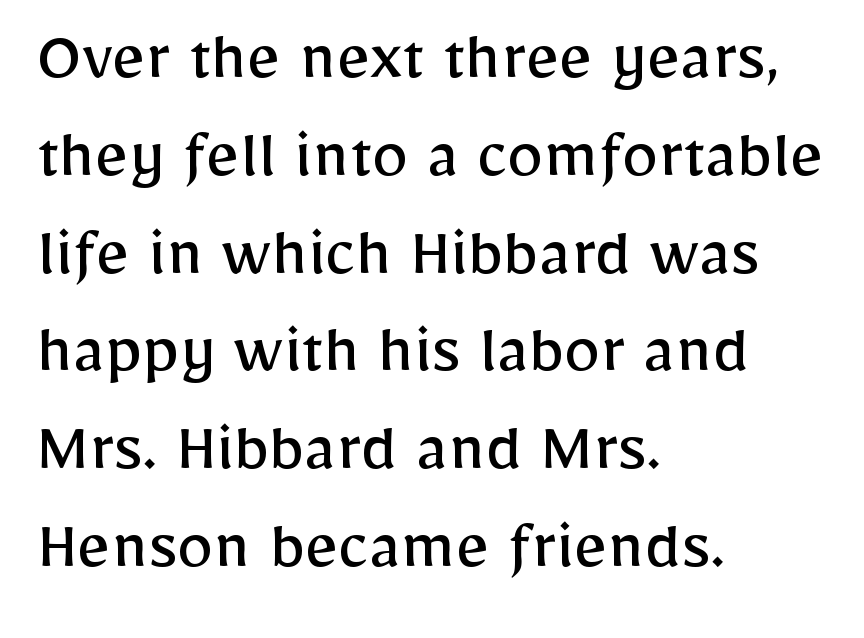
The image shows 73 px regular-weight sans-serif type, upright; set left-aligned, normal line spacing (1.34x), normal letter spacing, not underlined; low stroke contrast and a medium x-height.
